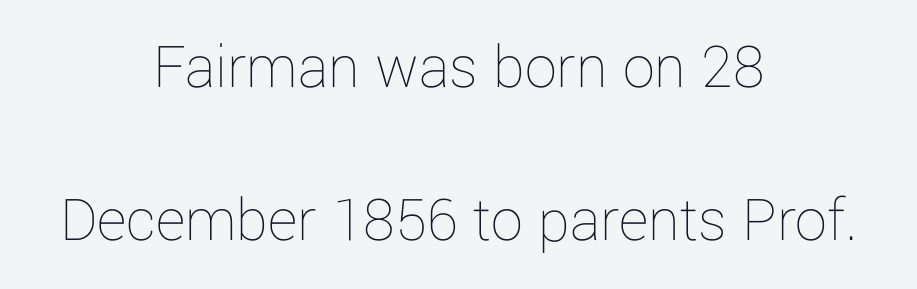
{"italic": "no", "bold": "no", "weight": "thin", "width": "normal", "stroke_contrast": "low", "x_height": "medium", "monospaced": "no", "underline": "no", "align": "center", "line_spacing": "loose", "line_spacing_ratio": 2.39, "letter_spacing": "normal", "letter_spacing_em": 0.0, "glyph_px": 64}
